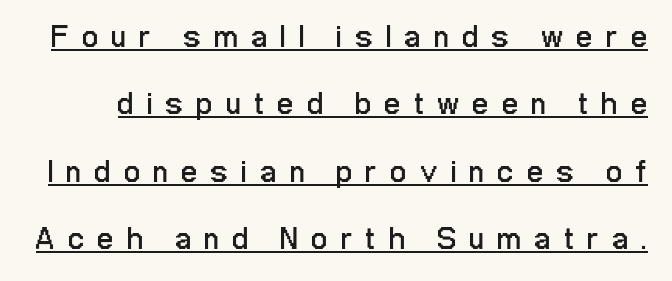
Q: Is the text bold? A: No.
Q: Is the text italic (slanted)? A: No, it is upright.
Q: Is the typeface a serif or a sans-serif typeface? A: Sans-serif.
Q: Is the text underlined? A: Yes.
Q: Is the spacing between letters normal or unusually wide? A: Unusually wide.
Q: Is the spacing between lines tight, normal or loose? A: Loose.
Q: Width (condensed, normal, or wide)? A: Condensed.
Q: Stroke contrast? A: Low.
Q: x-height? A: Medium.
Q: Monospaced? A: No.
